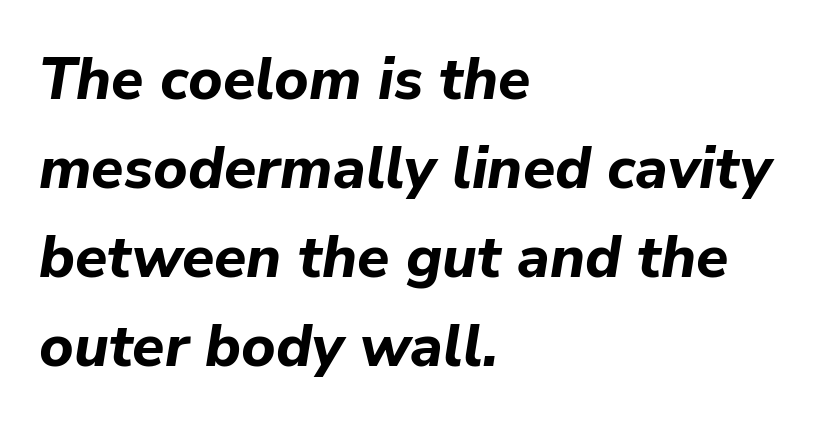
Q: Is the text bold? A: Yes.
Q: Is the text italic (slanted)? A: Yes, it leans right by about 9 degrees.
Q: Is the text underlined? A: No.
Q: How is the paragraph aligned? A: Left-aligned.
Q: Is the spacing between letters normal or unusually wide? A: Normal.
Q: Is the spacing between lines tight, normal or loose? A: Normal.
Q: Width (condensed, normal, or wide)? A: Normal.
Q: Stroke contrast? A: Low.
Q: x-height? A: Medium.
Q: Monospaced? A: No.
